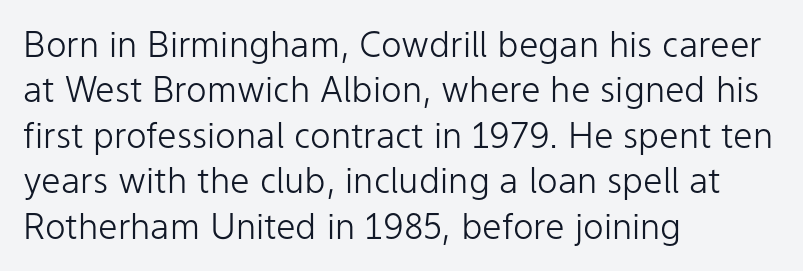
The image shows 35 px light sans-serif type, upright; set left-aligned, normal line spacing (1.3x), normal letter spacing, not underlined; low stroke contrast and a medium x-height.
